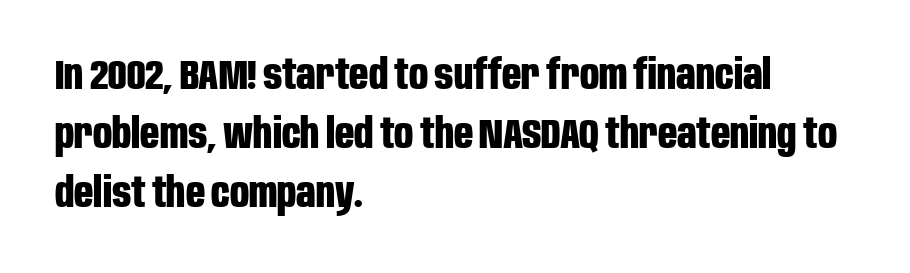
Q: Is the text bold? A: Yes.
Q: Is the text italic (slanted)? A: No, it is upright.
Q: Is the typeface a serif or a sans-serif typeface? A: Sans-serif.
Q: Is the text underlined? A: No.
Q: How is the paragraph aligned? A: Left-aligned.
Q: Is the spacing between letters normal or unusually wide? A: Normal.
Q: Is the spacing between lines tight, normal or loose? A: Normal.
Q: Width (condensed, normal, or wide)? A: Condensed.
Q: Stroke contrast? A: Low.
Q: x-height? A: Large.
Q: Monospaced? A: No.
